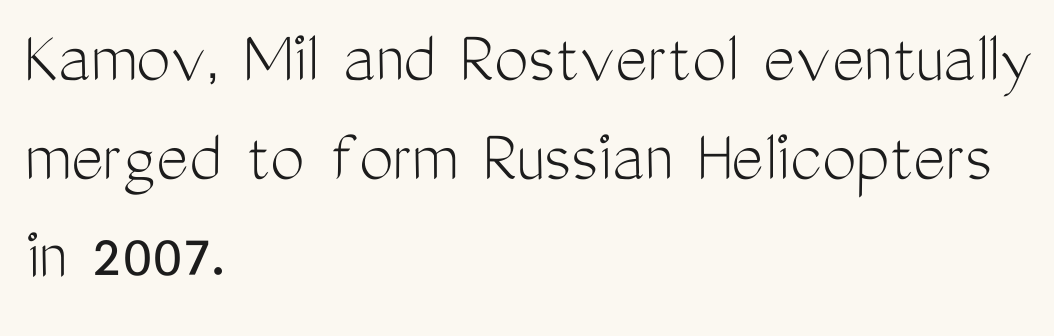
Q: Is the text bold? A: No.
Q: Is the text italic (slanted)? A: No, it is upright.
Q: Is the typeface a serif or a sans-serif typeface? A: Sans-serif.
Q: Is the text underlined? A: No.
Q: How is the paragraph aligned? A: Left-aligned.
Q: Is the spacing between letters normal or unusually wide? A: Normal.
Q: Is the spacing between lines tight, normal or loose? A: Normal.
Q: Width (condensed, normal, or wide)? A: Condensed.
Q: Stroke contrast? A: Medium.
Q: x-height? A: Medium.
Q: Monospaced? A: No.
